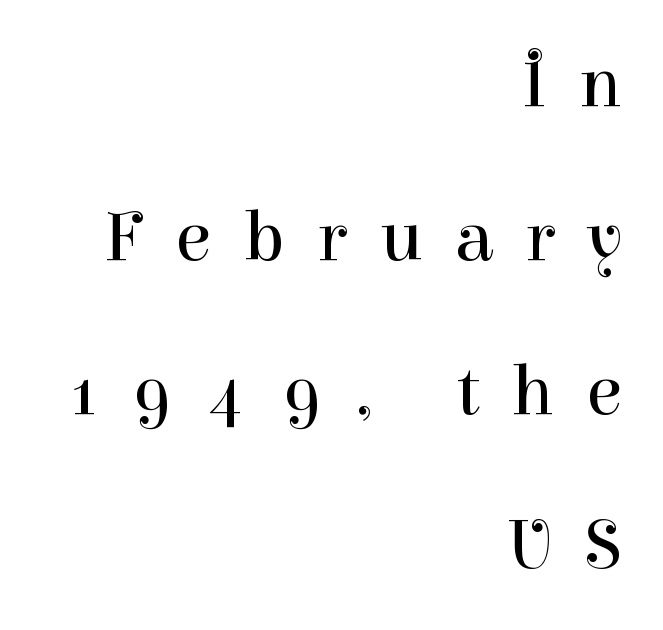
The image shows 73 px regular-weight serif type, upright; set right-aligned, loose line spacing (2.11x), unusually wide letter spacing (+0.44 em), not underlined; high stroke contrast and a medium x-height.
